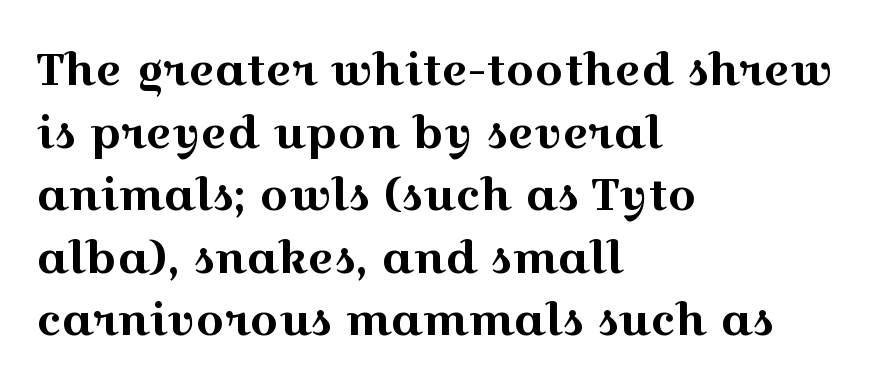
{"serif": "yes", "italic": "no", "width": "wide", "x_height": "medium", "monospaced": "no", "underline": "no", "align": "left", "line_spacing": "normal", "line_spacing_ratio": 1.39, "letter_spacing": "normal", "letter_spacing_em": 0.0, "glyph_px": 45}
